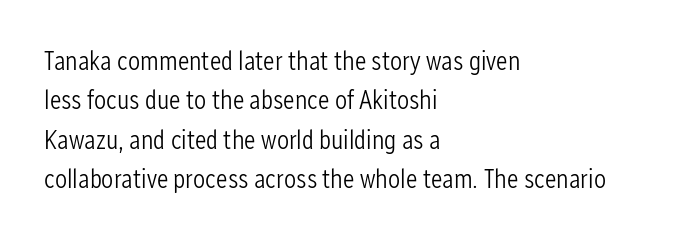
Q: Is the text bold? A: No.
Q: Is the text italic (slanted)? A: No, it is upright.
Q: Is the text underlined? A: No.
Q: How is the paragraph aligned? A: Left-aligned.
Q: Is the spacing between letters normal or unusually wide? A: Normal.
Q: Is the spacing between lines tight, normal or loose? A: Normal.
